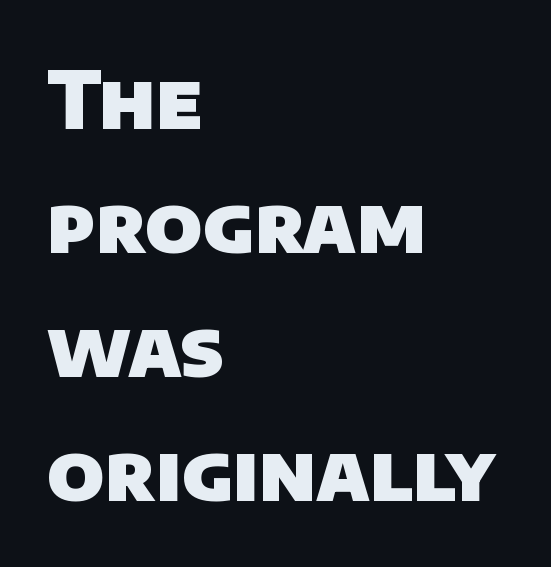
Leftover space on each line is placed entirely after the last word. The string is rendered with underlining switched off. The letterforms sit shoulder to shoulder at normal distance. Quick note: interline space is typical. The rendering uses a bold face; every stroke is thick and dark. The face used here is a sans, in the tradition of grotesques and geometrics.
